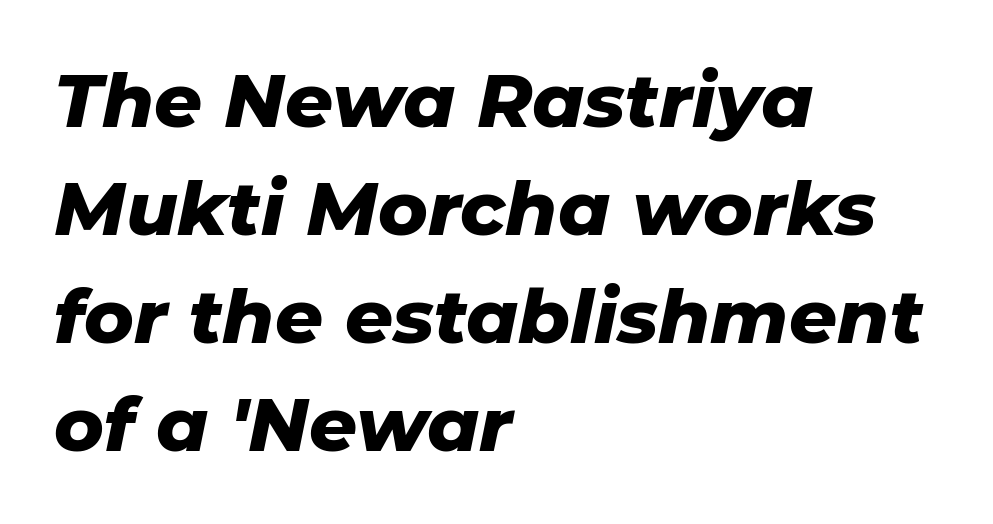
The typesetting leans heavy: a genuine bold. The typography opts for an oblique posture over an upright one. Where is the straight margin? On the left. Here the designer chose a conventional face with non-uniform glyph widths. Successive baselines arrive at the customary interval.
